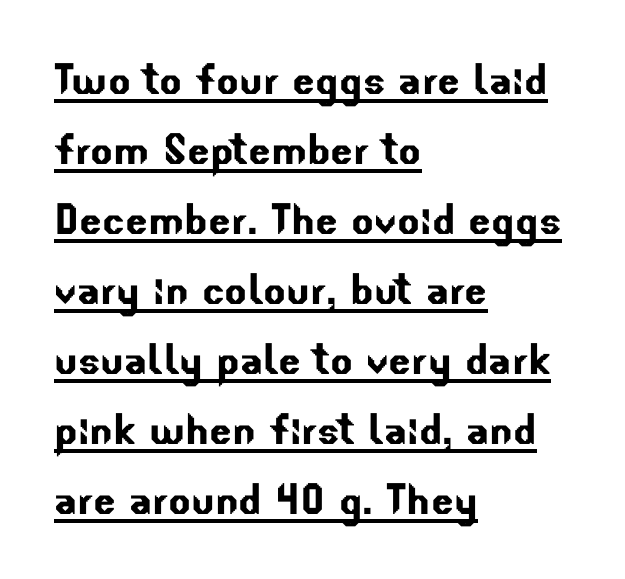
Students, observe the line beneath the letters — that is underlining. Serifs: no, the terminals of the letterforms are clean. Do the characters align in a grid? No, the font is proportional. What stands out about the letter spacing? Nothing — it is the standard amount.
